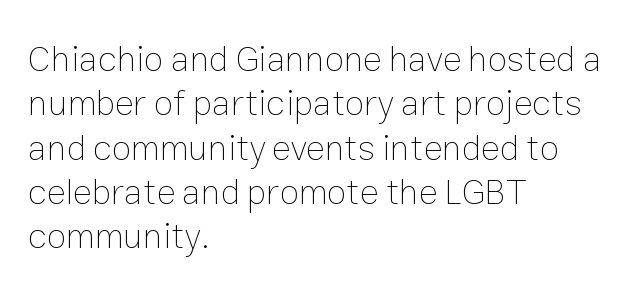
Q: Is the text bold? A: No.
Q: Is the text italic (slanted)? A: No, it is upright.
Q: Is the text underlined? A: No.
Q: How is the paragraph aligned? A: Left-aligned.
Q: Is the spacing between letters normal or unusually wide? A: Normal.
Q: Width (condensed, normal, or wide)? A: Normal.
Q: Stroke contrast? A: Low.
Q: x-height? A: Medium.
Q: Monospaced? A: No.
